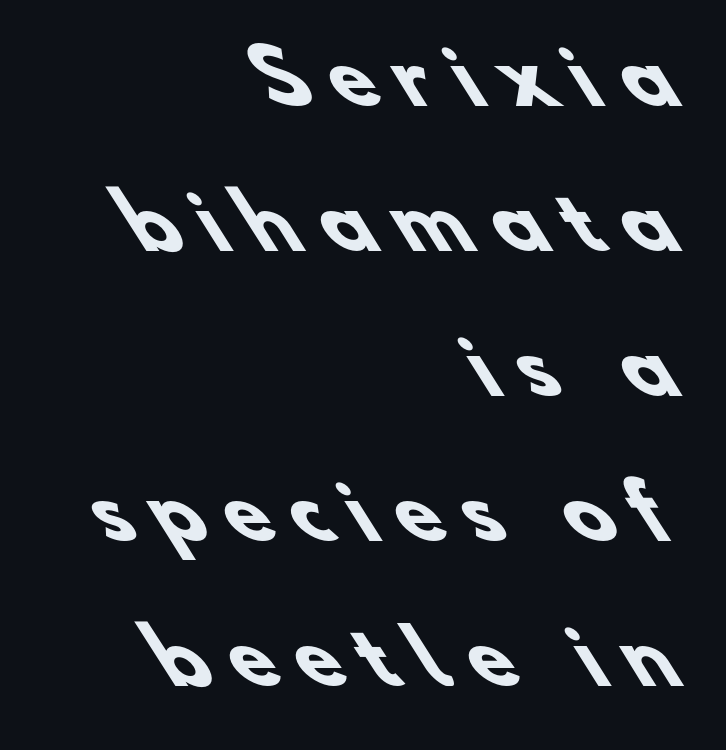
The image shows 74 px heavy sans-serif type; set right-aligned, loose line spacing (1.96x), unusually wide letter spacing (+0.3 em), not underlined; low stroke contrast and a small x-height.
